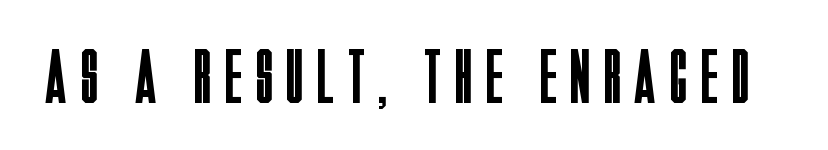
Q: Is the text bold? A: No.
Q: Is the text italic (slanted)? A: No, it is upright.
Q: Is the typeface a serif or a sans-serif typeface? A: Sans-serif.
Q: Is the text underlined? A: No.
Q: Width (condensed, normal, or wide)? A: Condensed.
Q: Stroke contrast? A: Low.
Q: x-height? A: Large.
Q: Monospaced? A: No.
